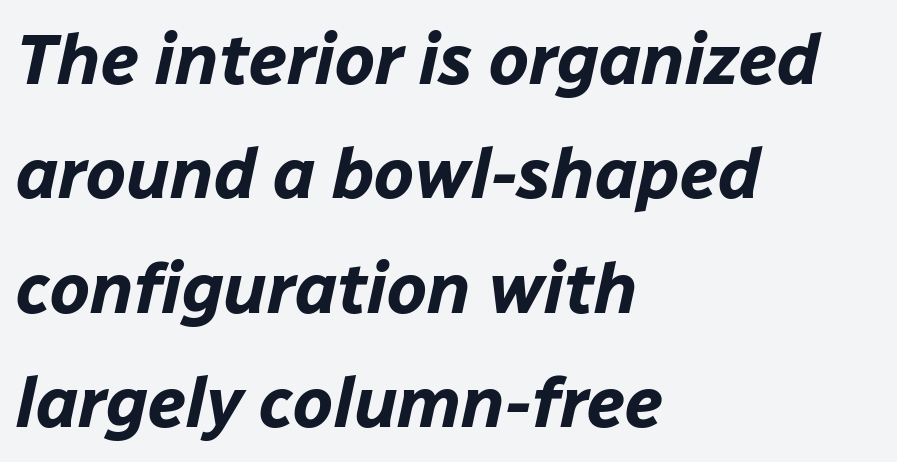
Does the leading feel generous? No, just average. The font is running at its bold setting. Think of a printed novel: that variable character pitch is what you see here. There's an unmistakable incline to the writing here. This rendering leaves character spacing at its baseline value. The glyphs are unaccompanied by any horizontal stroke below them.
